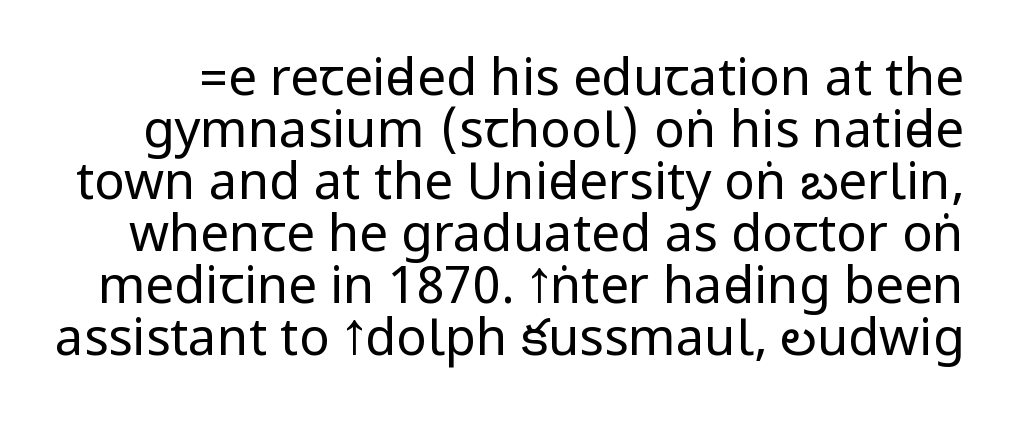
{"serif": "no", "italic": "no", "bold": "no", "weight": "regular", "width": "condensed", "stroke_contrast": "low", "underline": "no", "line_spacing": "tight", "line_spacing_ratio": 1.02, "letter_spacing": "normal", "letter_spacing_em": 0.0, "glyph_px": 51}
